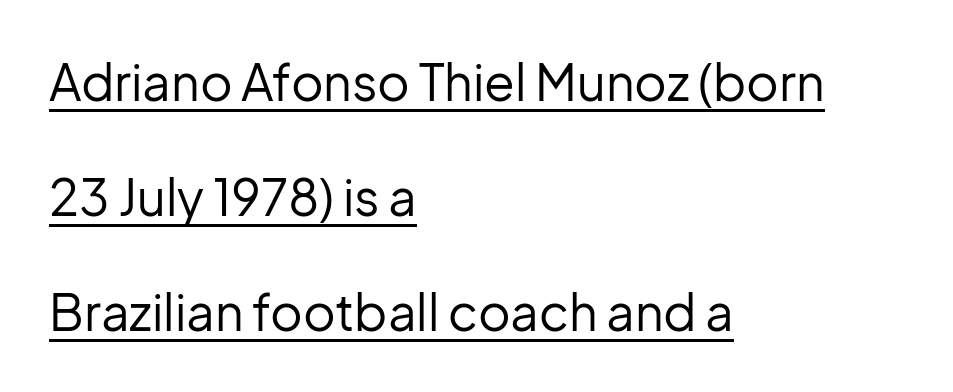
The image shows 50 px regular-weight sans-serif type, upright; set left-aligned, loose line spacing (2.3x), normal letter spacing, underlined; low stroke contrast and a medium x-height.
